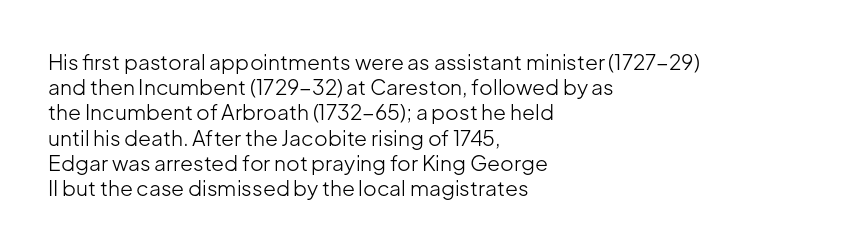
The letterforms sit shoulder to shoulder at normal distance. Typeset ragged right — the left edge is the straight one. The lettering holds an erect, upright posture throughout. Vertical stems look standard width or narrower in stroke. Beneath every word, the page is bare.
